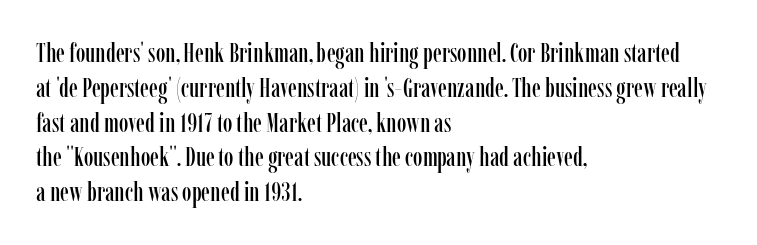
Students, observe: this is what conventionally led text looks like. This sample uses plain, unmodified letter spacing. Nobody drew a line under any word here. The typesetter chose a ragged-right arrangement here. Style check: upright.
